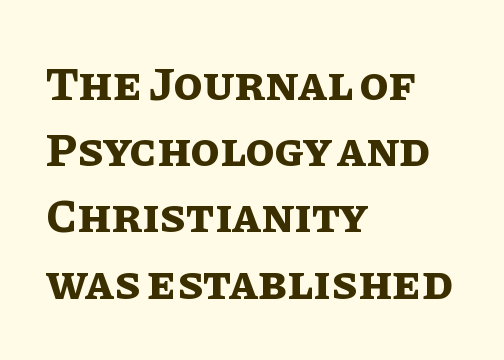
No word sits above an underline. A typesetter would call this proportional, since set widths differ per character. A normal amount of white space separates one row of letters from the next. Every character sits straight up, as roman type does. You'd pick this weight for a headline — it's a proper bold.
